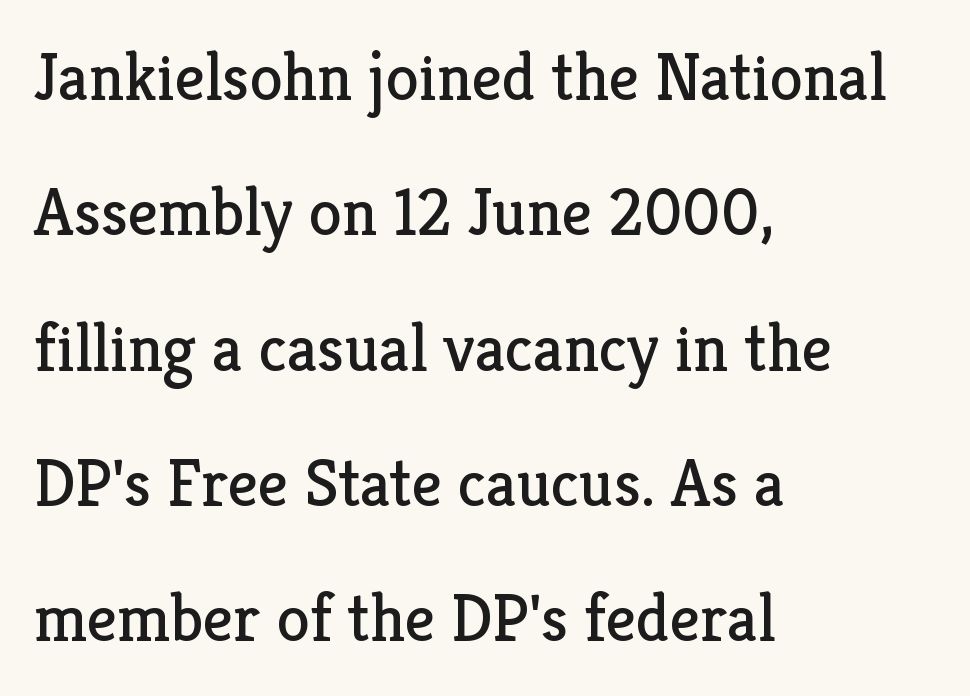
The image shows 67 px regular-weight serif type, upright; set left-aligned, loose line spacing (2.02x), normal letter spacing, not underlined; low stroke contrast and a medium x-height.
